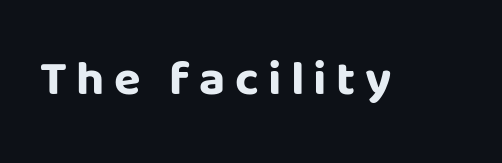
The image shows 49 px bold sans-serif type, upright; set not underlined; low stroke contrast and a large x-height.
